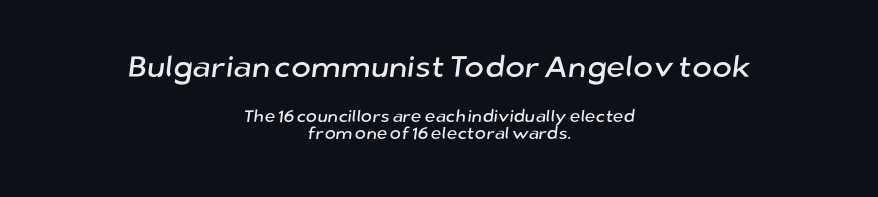
The image shows 30 px sans-serif type; set centered, tight line spacing (1.03x), normal letter spacing, not underlined; the first (top) block is 1.76x larger; low stroke contrast and a medium x-height.
